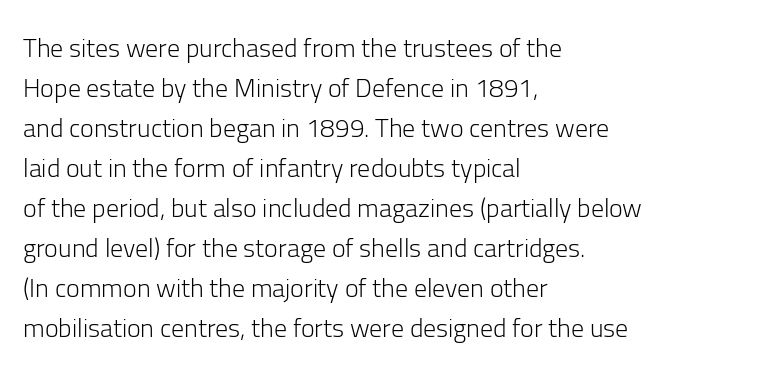
Descender tails drop into unmarked territory. Stroke mass is kept to a normal reading level or below. Default kerning and tracking; the words read as compact shapes. Teacher's note: observe the even left margin — that is flush-left alignment.
